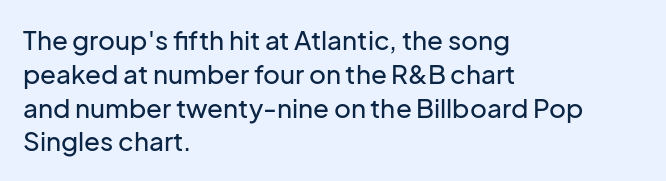
{"italic": "no", "underline": "no", "align": "left", "line_spacing": "normal", "line_spacing_ratio": 1.3, "letter_spacing": "normal", "letter_spacing_em": 0.0, "glyph_px": 26}
